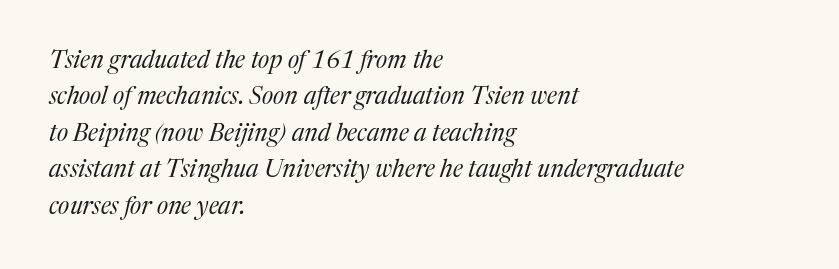
A typesetter would call this zero additional tracking. The rendering uses a moderate line-height, typical for paragraphs. Anything drawn beneath the words? Only blank space. The setting favours the left margin, as ordinary paragraphs usually do.
